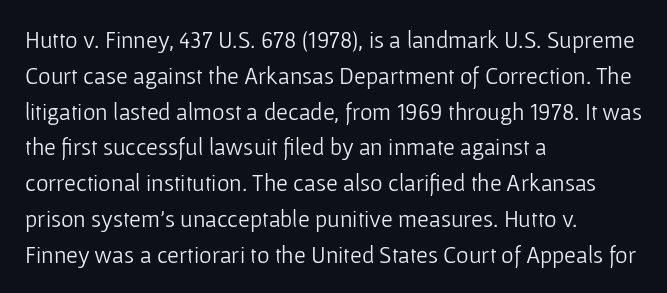
Q: Is the text bold? A: No.
Q: Is the text italic (slanted)? A: No, it is upright.
Q: Is the text underlined? A: No.
Q: How is the paragraph aligned? A: Left-aligned.
Q: Is the spacing between letters normal or unusually wide? A: Normal.
Q: Is the spacing between lines tight, normal or loose? A: Normal.
